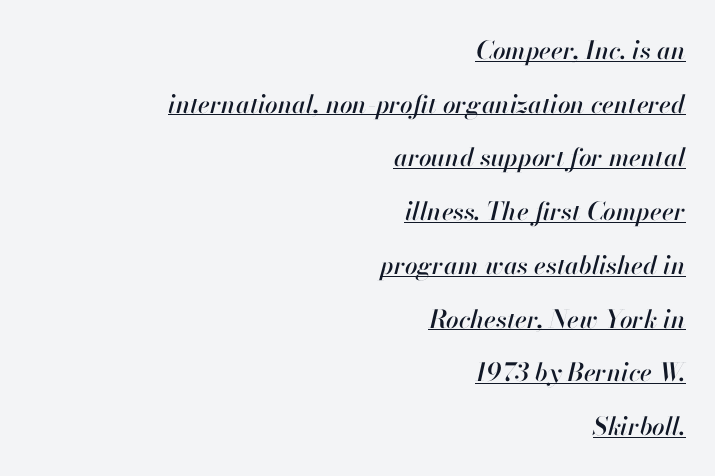
How would I describe the line gaps? Wide and relaxed. The compositor pushed each line to the right boundary. Descenders here cross a horizontal rule under the line. Tracking value appears to be zero — textbook default spacing.
